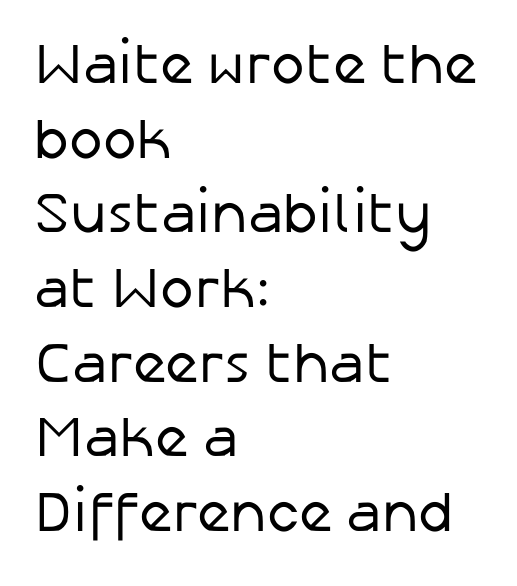
Q: Is the text bold? A: No.
Q: Is the text italic (slanted)? A: No, it is upright.
Q: Is the typeface a serif or a sans-serif typeface? A: Sans-serif.
Q: Is the text underlined? A: No.
Q: How is the paragraph aligned? A: Left-aligned.
Q: Is the spacing between letters normal or unusually wide? A: Normal.
Q: Is the spacing between lines tight, normal or loose? A: Normal.
Q: Width (condensed, normal, or wide)? A: Normal.
Q: Stroke contrast? A: Low.
Q: x-height? A: Medium.
Q: Monospaced? A: No.
